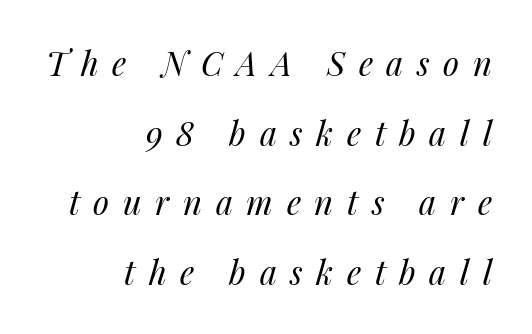
{"italic": "yes", "lean": "right", "slant_degrees": 14, "bold": "no", "weight": "regular", "width": "normal", "stroke_contrast": "medium", "x_height": "medium", "monospaced": "no", "underline": "no", "align": "right", "line_spacing": "loose", "line_spacing_ratio": 2.11, "letter_spacing": "wide", "letter_spacing_em": 0.41, "glyph_px": 33}
